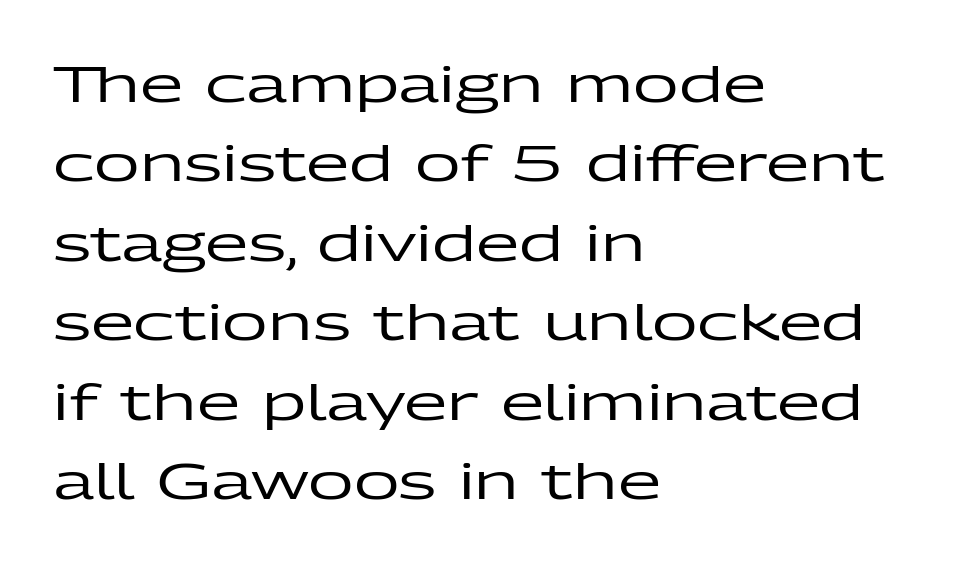
Think of a printed novel: that variable character pitch is what you see here. You could call the tracking neutral — neither tight nor loose. Type without underlining. Letterform terminals end flat and unadorned throughout the passage.
